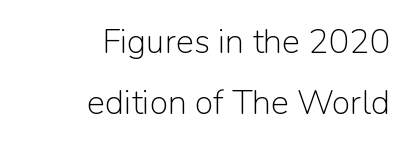
Classification — sans serif. A roman cut, with each character standing at attention. The string is rendered with underlining switched off. The typesetter chose a ragged-left arrangement here.
